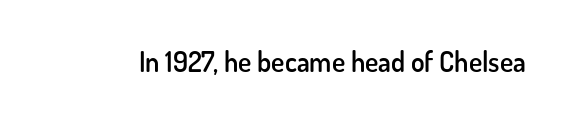
Characters follow at the spacing the type designer built in. The font family rendered here belongs to the sans-serif group. The string is rendered with underlining switched off. Notice how the stems are strictly vertical — no italics here. The passage shown is semibold, sitting just below true bold. Character widths vary here, with narrow letters taking less room than wide ones.
